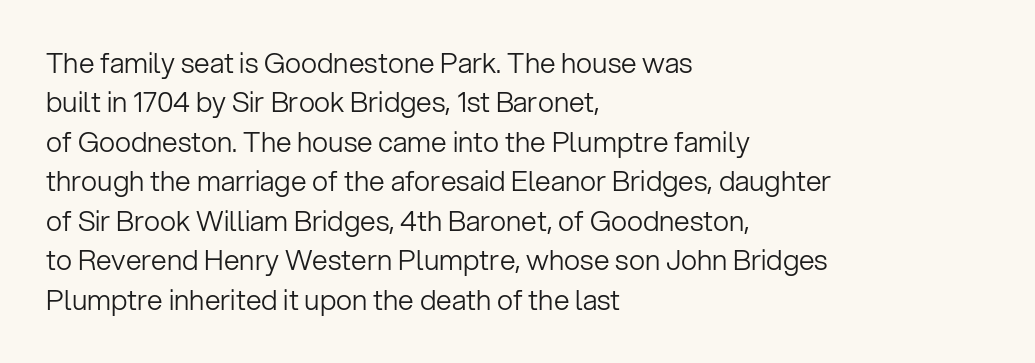
Do the characters align in a grid? No, the font is proportional. Unmarked baselines from the first word to the last. The face looks like a standard text weight, possibly lighter. Does the copy run flush right? No — it runs flush left.
